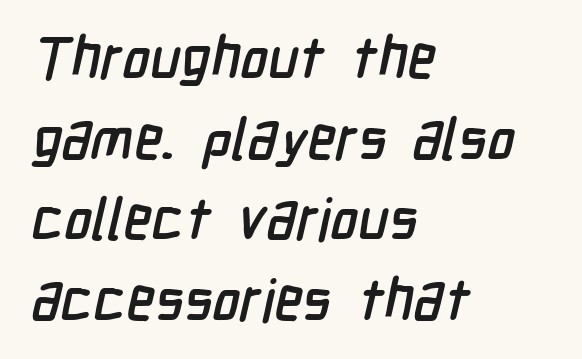
Q: Is the typeface a serif or a sans-serif typeface? A: Sans-serif.
Q: Is the text underlined? A: No.
Q: How is the paragraph aligned? A: Left-aligned.
Q: Is the spacing between letters normal or unusually wide? A: Normal.
Q: Is the spacing between lines tight, normal or loose? A: Normal.
Q: Width (condensed, normal, or wide)? A: Condensed.
Q: Stroke contrast? A: Low.
Q: x-height? A: Medium.
Q: Monospaced? A: No.
